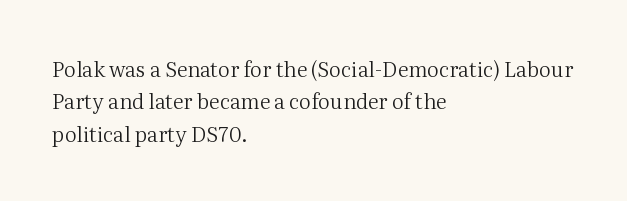
Q: Is the text bold? A: No.
Q: Is the text italic (slanted)? A: No, it is upright.
Q: Is the text underlined? A: No.
Q: How is the paragraph aligned? A: Left-aligned.
Q: Is the spacing between letters normal or unusually wide? A: Normal.
Q: Is the spacing between lines tight, normal or loose? A: Normal.
